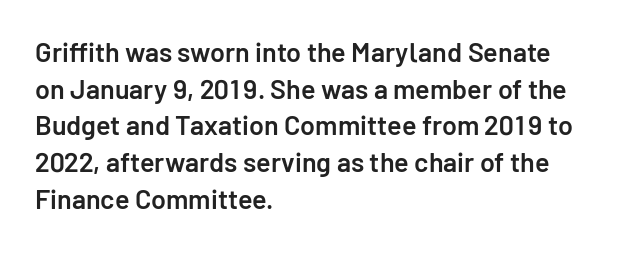
{"italic": "no", "bold": "semi", "underline": "no", "align": "left", "line_spacing": "normal", "line_spacing_ratio": 1.36, "letter_spacing": "normal", "letter_spacing_em": 0.0, "glyph_px": 27}
